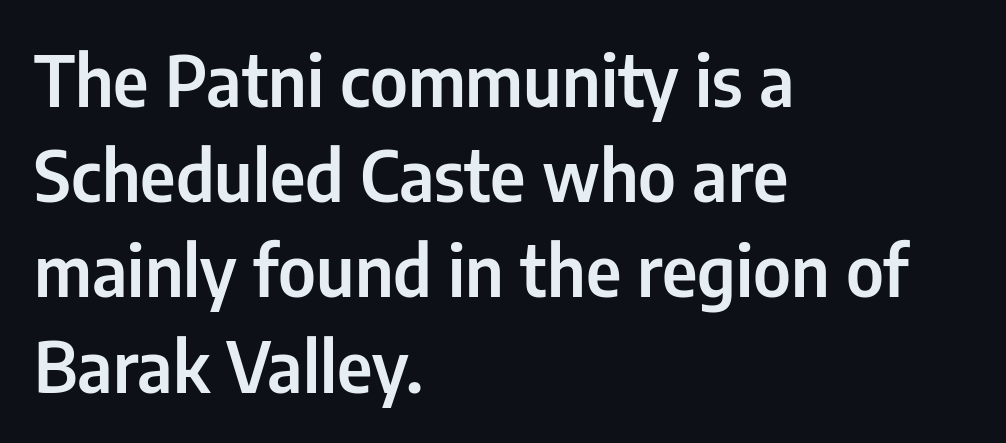
{"serif": "no", "italic": "no", "width": "condensed", "stroke_contrast": "low", "x_height": "medium", "monospaced": "no", "underline": "no", "align": "left", "line_spacing": "normal", "line_spacing_ratio": 1.36, "letter_spacing": "normal", "letter_spacing_em": 0.0, "glyph_px": 70}
